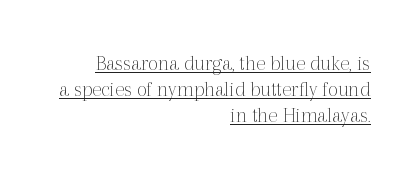
{"italic": "no", "bold": "no", "underline": "yes", "align": "right", "line_spacing_ratio": 1.19, "letter_spacing": "normal", "letter_spacing_em": 0.0, "glyph_px": 22}
